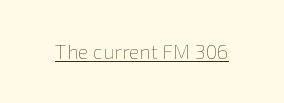
The image shows 20 px text type, upright; set normal letter spacing, underlined.
